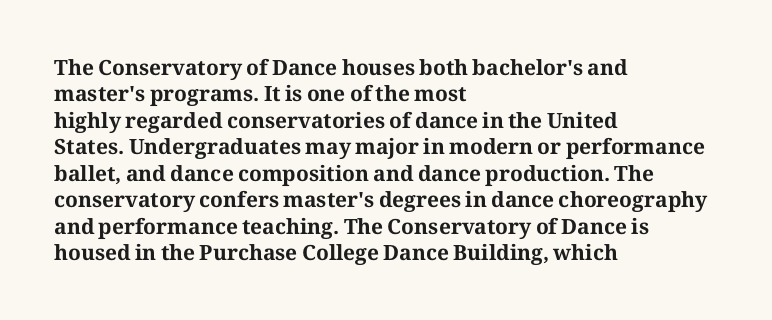
What weight is shown? A full bold with thick strokes. The lettering holds an erect, upright posture throughout. Plain, unruled lines of type. The rendering keeps characters at their native spacing. Leading: standard.
